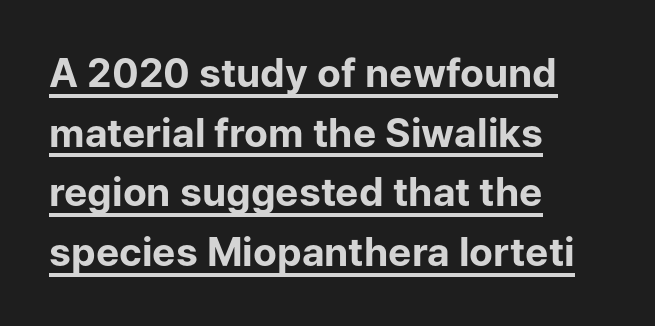
{"serif": "no", "italic": "no", "bold": "yes", "weight": "bold", "width": "normal", "stroke_contrast": "low", "x_height": "medium", "monospaced": "no", "underline": "yes", "align": "left", "line_spacing": "normal", "line_spacing_ratio": 1.53, "letter_spacing": "normal", "letter_spacing_em": 0.0, "glyph_px": 39}
